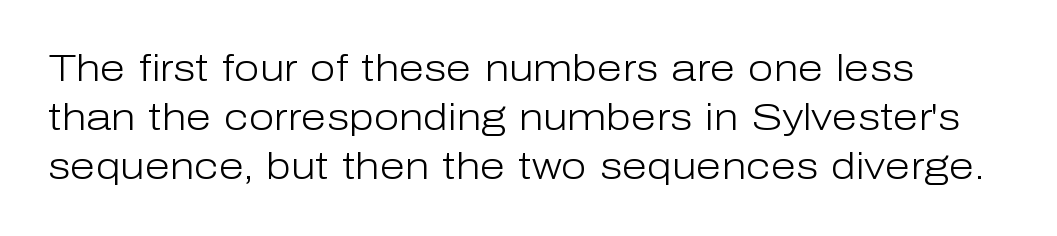
{"serif": "no", "italic": "no", "bold": "no", "weight": "light", "width": "normal", "stroke_contrast": "low", "x_height": "medium", "monospaced": "no", "underline": "no", "line_spacing": "normal", "line_spacing_ratio": 1.33, "letter_spacing": "normal", "letter_spacing_em": 0.0, "glyph_px": 37}
